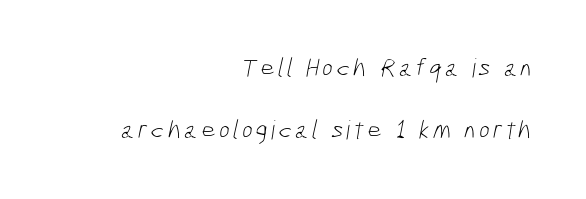
The image shows 26 px text type; set right-aligned, loose line spacing (2.37x), not underlined.
